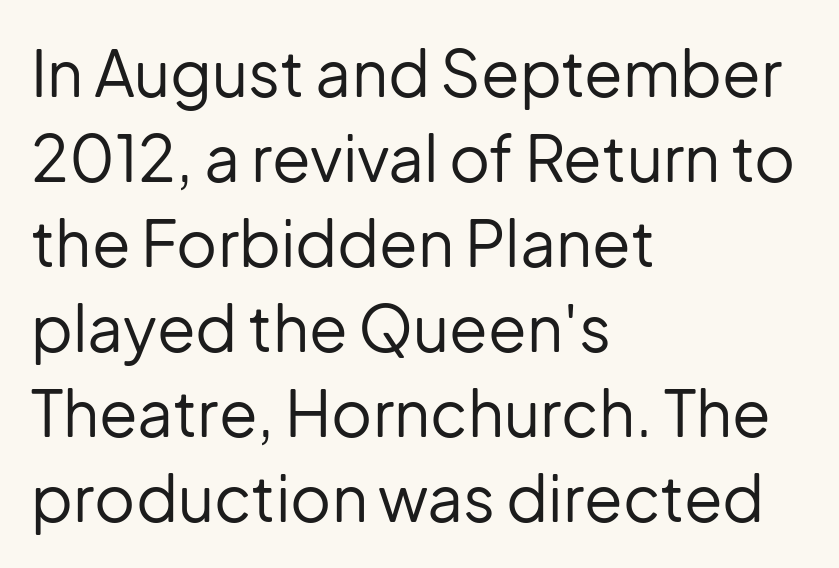
{"serif": "no", "italic": "no", "bold": "no", "weight": "regular", "width": "normal", "stroke_contrast": "low", "x_height": "medium", "monospaced": "no", "underline": "no", "align": "left", "line_spacing": "normal", "line_spacing_ratio": 1.35, "letter_spacing": "normal", "letter_spacing_em": 0.0, "glyph_px": 63}
